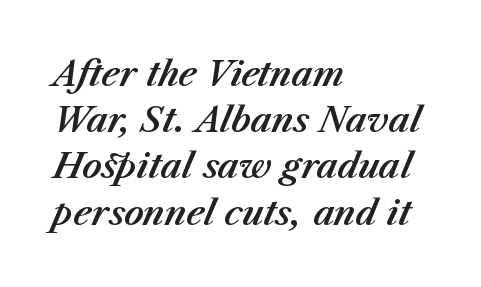
The image shows 34 px text type, italic (leaning right); set left-aligned, normal line spacing (1.36x), normal letter spacing, not underlined; medium stroke contrast and a medium x-height.
